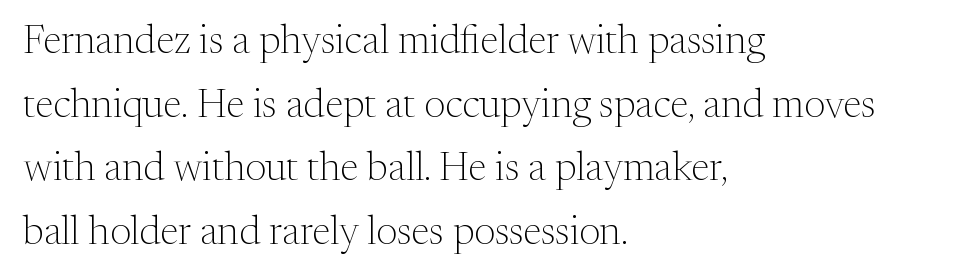
{"serif": "yes", "italic": "no", "bold": "no", "weight": "light", "width": "normal", "stroke_contrast": "medium", "x_height": "medium", "monospaced": "no", "underline": "no", "align": "left", "line_spacing": "normal", "line_spacing_ratio": 1.59, "letter_spacing": "normal", "letter_spacing_em": 0.0, "glyph_px": 40}
